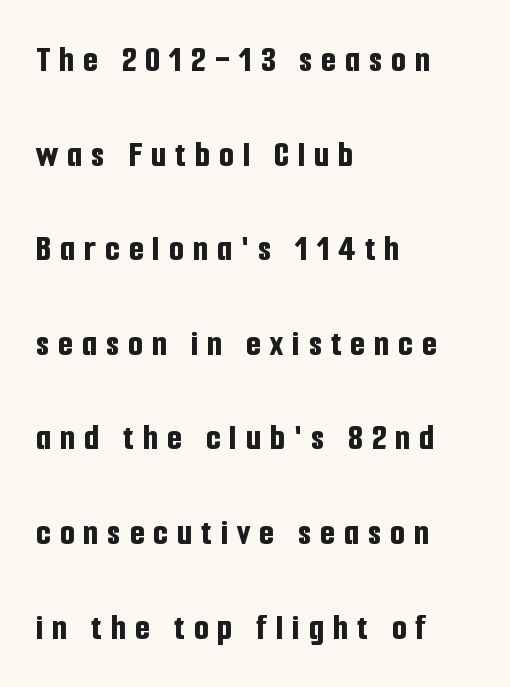
Q: Is the text bold? A: Yes.
Q: Is the text italic (slanted)? A: No, it is upright.
Q: Is the typeface a serif or a sans-serif typeface? A: Sans-serif.
Q: Is the text underlined? A: No.
Q: How is the paragraph aligned? A: Left-aligned.
Q: Is the spacing between letters normal or unusually wide? A: Unusually wide.
Q: Is the spacing between lines tight, normal or loose? A: Loose.
Q: Width (condensed, normal, or wide)? A: Condensed.
Q: Stroke contrast? A: Low.
Q: x-height? A: Medium.
Q: Monospaced? A: No.
